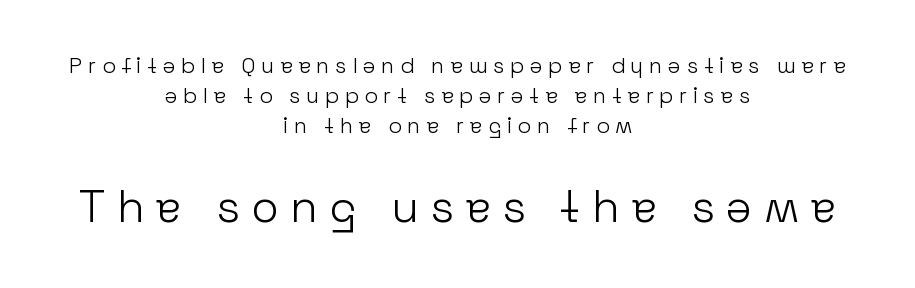
Serifs: no, the terminals of the letterforms are clean. The foot of each line stays bare and open. The lines sit at an ordinary, default distance from one another. The letters advance in unequal steps, a hallmark of proportional type.
